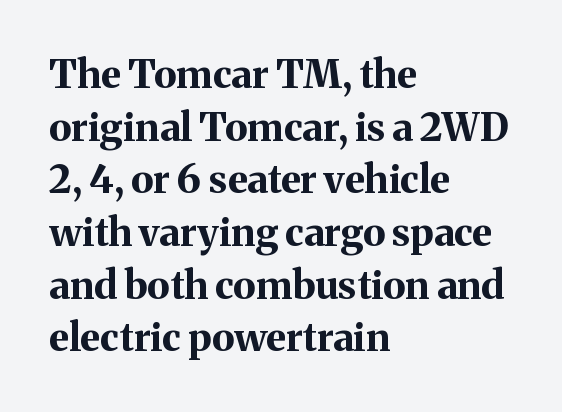
Nobody drew a line under any word here. This rendering employs a face with finishing strokes, i.e., a serif. Layout note: lines flush left. A roman cut, with each character standing at attention. Spacing verdict: proportional, widths tailored to each character. Tracking value appears to be zero — textbook default spacing.
